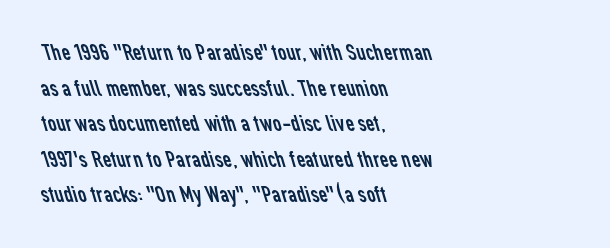
{"bold": "no", "underline": "no", "align": "left", "line_spacing": "normal", "line_spacing_ratio": 1.48, "letter_spacing": "normal", "letter_spacing_em": 0.0, "glyph_px": 24}
